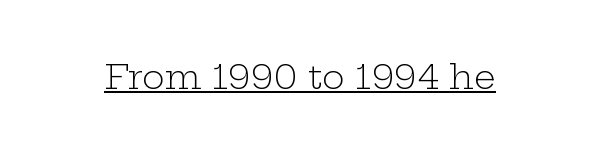
{"serif": "yes", "italic": "no", "bold": "no", "weight": "light", "width": "wide", "stroke_contrast": "low", "x_height": "medium", "monospaced": "no", "underline": "yes", "letter_spacing": "normal", "letter_spacing_em": 0.0, "glyph_px": 34}
